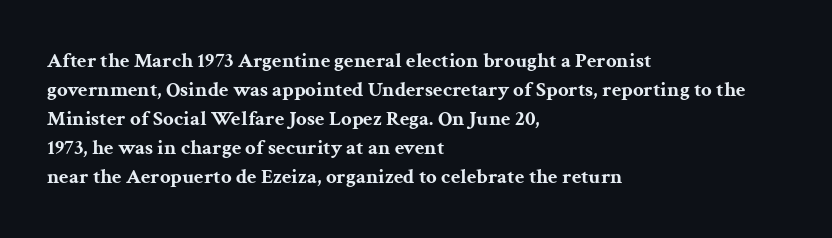
The lines are quadded left. These lines keep a tight, regular rhythm from letter to letter. The gap between lines stays unmarked. It's the straight-up-and-down kind of type. The rendering uses a moderate line-height, typical for paragraphs. Pretty heavy lettering here — definitely bold.
